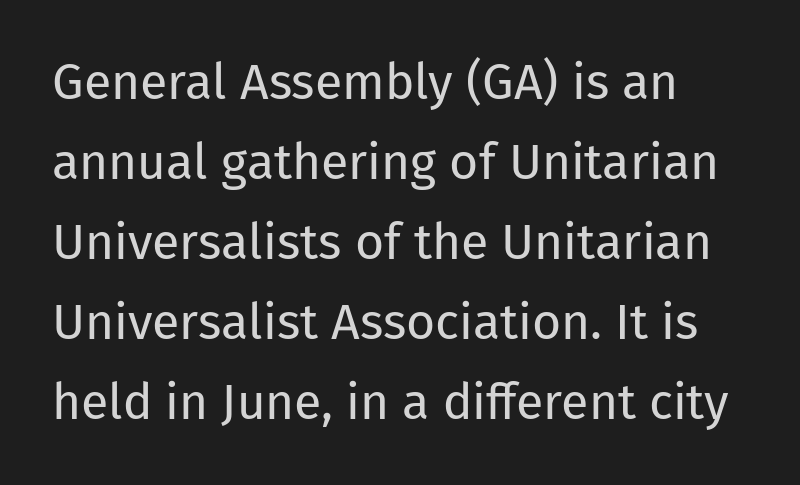
The image shows 50 px regular-weight sans-serif type, upright; set left-aligned, normal line spacing (1.6x), normal letter spacing, not underlined; low stroke contrast and a medium x-height.
